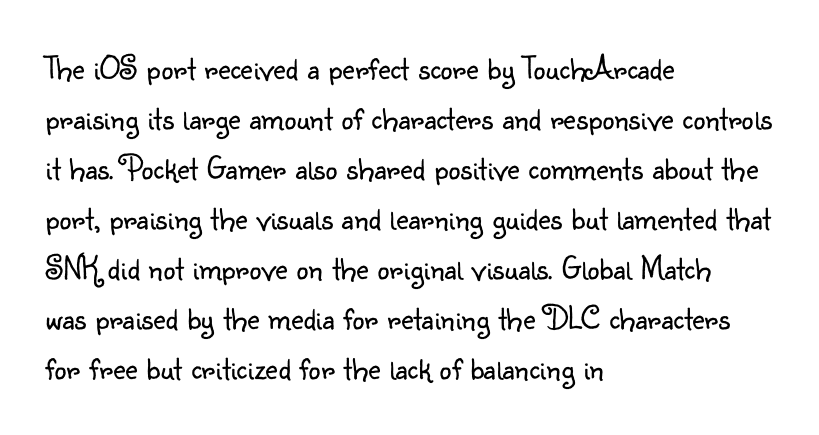
The image shows 34 px light sans-serif type, upright; set left-aligned, normal line spacing (1.47x), normal letter spacing, not underlined; low stroke contrast and a small x-height.
